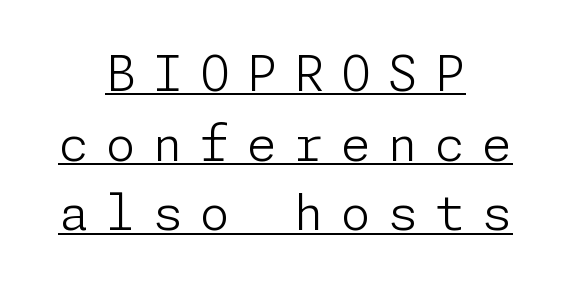
The image shows 48 px light sans-serif type, upright; set centered, normal line spacing (1.45x), unusually wide letter spacing (+0.36 em), underlined; low stroke contrast and a medium x-height.
